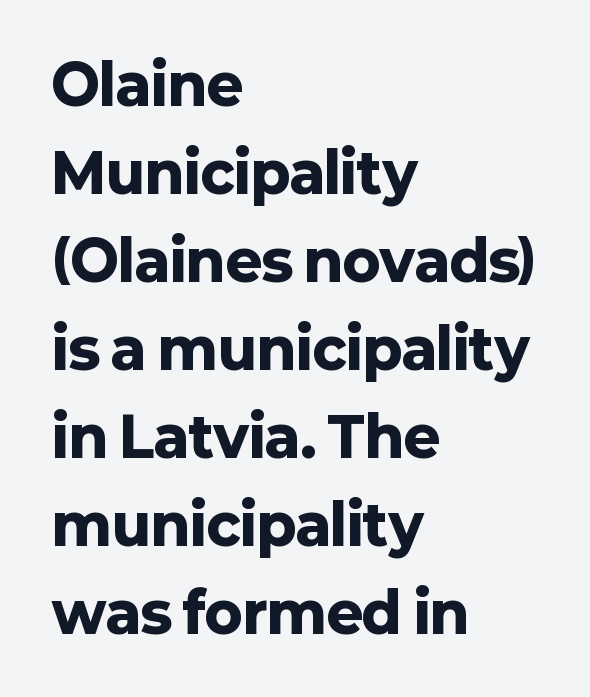
Q: Is the text bold? A: Yes.
Q: Is the text italic (slanted)? A: No, it is upright.
Q: Is the typeface a serif or a sans-serif typeface? A: Sans-serif.
Q: Is the text underlined? A: No.
Q: How is the paragraph aligned? A: Left-aligned.
Q: Is the spacing between letters normal or unusually wide? A: Normal.
Q: Is the spacing between lines tight, normal or loose? A: Normal.
Q: Width (condensed, normal, or wide)? A: Normal.
Q: Stroke contrast? A: Low.
Q: x-height? A: Medium.
Q: Monospaced? A: No.
